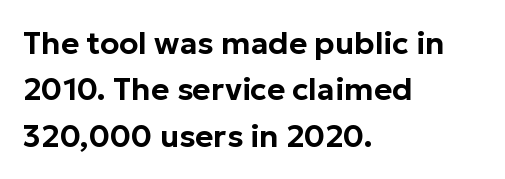
Q: Is the text italic (slanted)? A: No, it is upright.
Q: Is the typeface a serif or a sans-serif typeface? A: Sans-serif.
Q: Is the text underlined? A: No.
Q: How is the paragraph aligned? A: Left-aligned.
Q: Is the spacing between letters normal or unusually wide? A: Normal.
Q: Is the spacing between lines tight, normal or loose? A: Normal.
Q: Width (condensed, normal, or wide)? A: Normal.
Q: Stroke contrast? A: Low.
Q: x-height? A: Medium.
Q: Monospaced? A: No.
